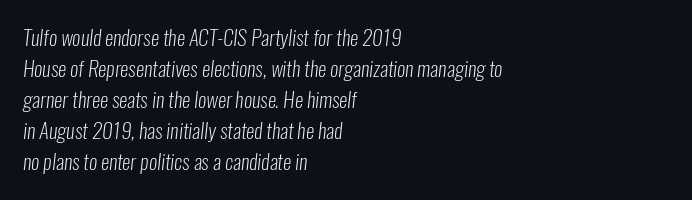
Q: Is the text bold? A: No.
Q: Is the text underlined? A: No.
Q: How is the paragraph aligned? A: Left-aligned.
Q: Is the spacing between letters normal or unusually wide? A: Normal.
Q: Is the spacing between lines tight, normal or loose? A: Normal.
